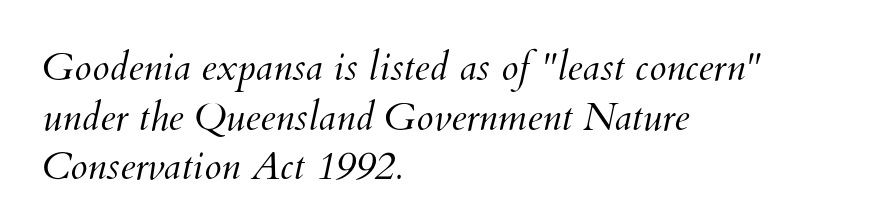
{"bold": "no", "weight": "light", "width": "normal", "stroke_contrast": "medium", "x_height": "small", "monospaced": "no", "underline": "no", "align": "left", "line_spacing": "normal", "line_spacing_ratio": 1.27, "letter_spacing": "normal", "letter_spacing_em": 0.0, "glyph_px": 39}
